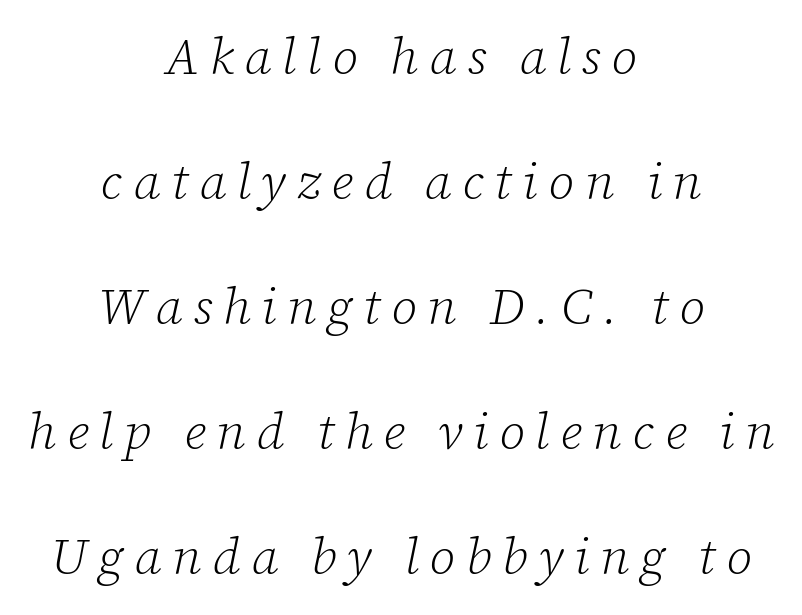
The space directly below the letters is spotless. Reading down the block, each line starts at a different indent, mirrored at its end. Does extra space separate the letters? Yes, quite a lot of it. Does the leading feel generous? Absolutely, it's lavish. A light-to-regular cut is what we see here.
